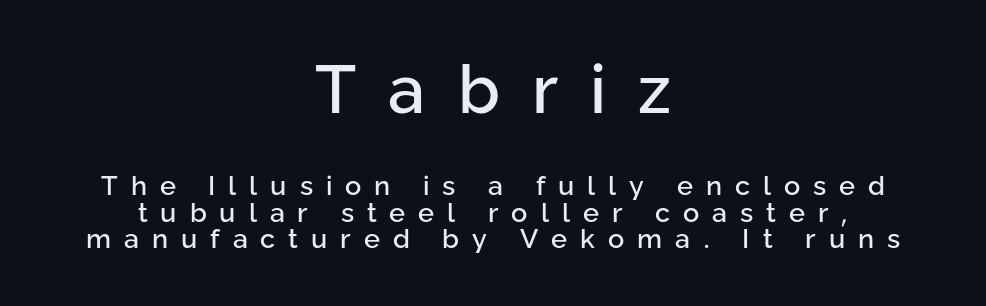
The image shows 67 px sans-serif type, upright; set centered, tight line spacing (0.98x), unusually wide letter spacing (+0.48 em), not underlined; the first (top) block is 2.48x larger; low stroke contrast and a medium x-height.
